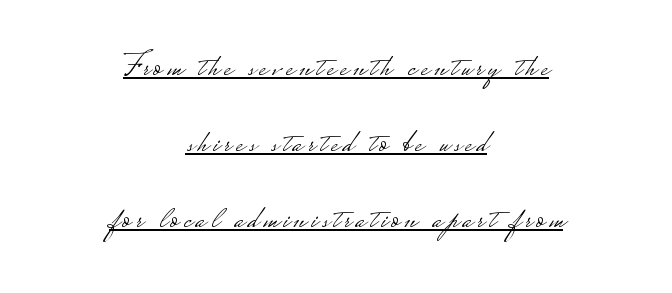
The image shows 33 px light, wide sans-serif type; set centered, loose line spacing (2.3x), underlined; low stroke contrast.
